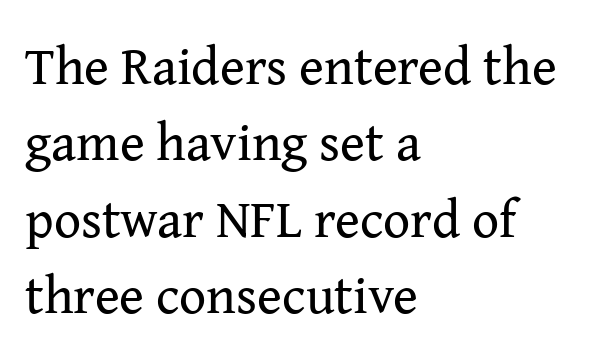
Nope, not italic — everything's standing straight. The letters carry serifs — small finishing strokes at the ends of their stems. Caption: standard tracking, unaltered. A quiet, ordinary-to-light weight characterises the typeface.
